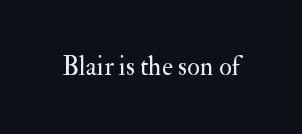
Q: Is the text bold? A: No.
Q: Is the text italic (slanted)? A: No, it is upright.
Q: Is the text underlined? A: No.
Q: Is the spacing between letters normal or unusually wide? A: Normal.
